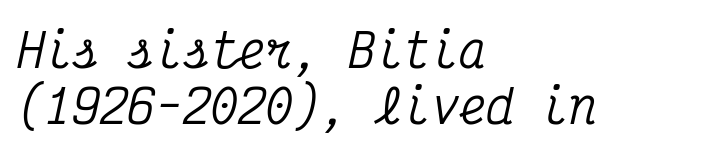
The image shows 46 px condensed serif type, italic (leaning right), monospaced; set left-aligned, line spacing 1.22x, normal letter spacing, not underlined; medium stroke contrast and a medium x-height.
